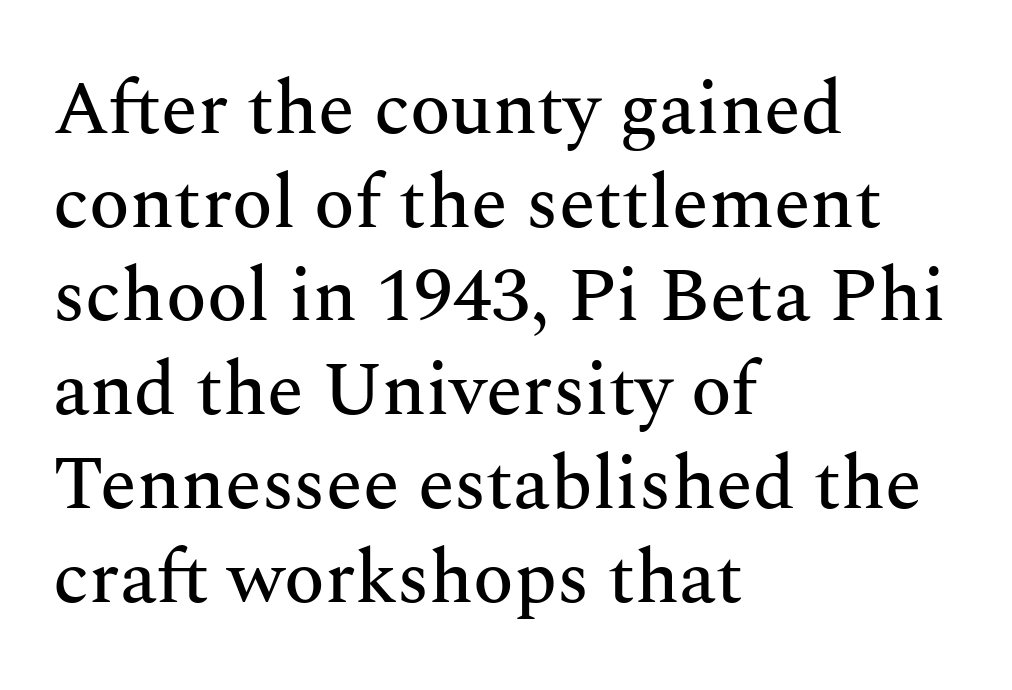
The axis of the letterforms is exactly vertical. The passage shown is not underscored anywhere. Does the copy run flush right? No — it runs flush left. Students, note that the glyphs here touch the page at normal intervals. Regular leading.
